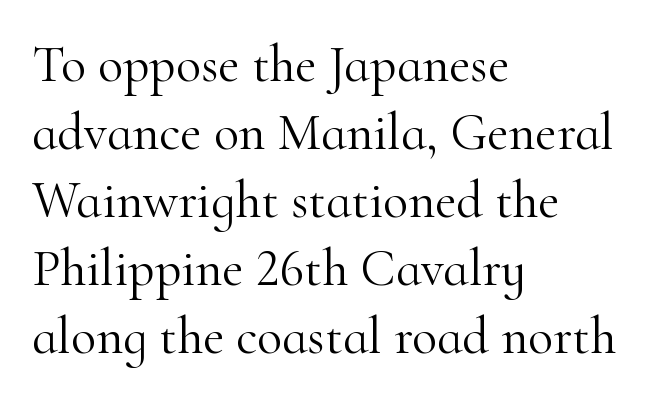
Q: Is the text bold? A: No.
Q: Is the text italic (slanted)? A: No, it is upright.
Q: Is the typeface a serif or a sans-serif typeface? A: Serif.
Q: Is the text underlined? A: No.
Q: How is the paragraph aligned? A: Left-aligned.
Q: Is the spacing between letters normal or unusually wide? A: Normal.
Q: Is the spacing between lines tight, normal or loose? A: Normal.
Q: Width (condensed, normal, or wide)? A: Normal.
Q: Stroke contrast? A: High.
Q: x-height? A: Small.
Q: Monospaced? A: No.
